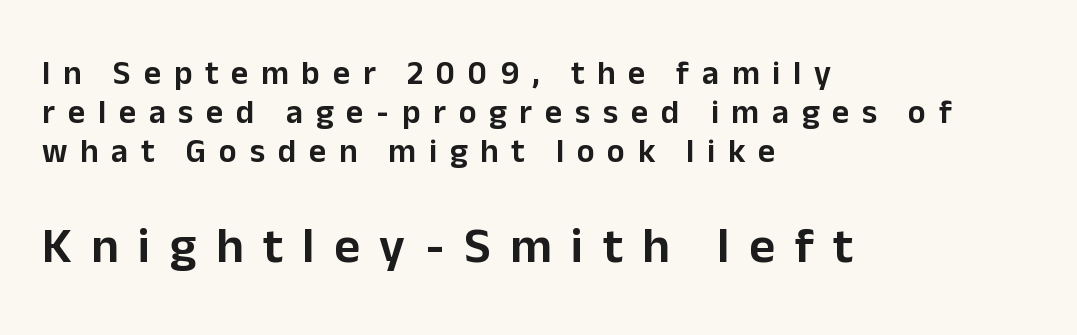
The rag falls on the right side of this text block. Serif or sans? Sans — the stroke terminals are bare. Plain, unruled lines of type. This sample has the flowing, uneven cadence of proportional lettering. The face used here appears at its bigger size in the lower chunk. The tracking jumps out immediately: characters are airy and widely separated.
